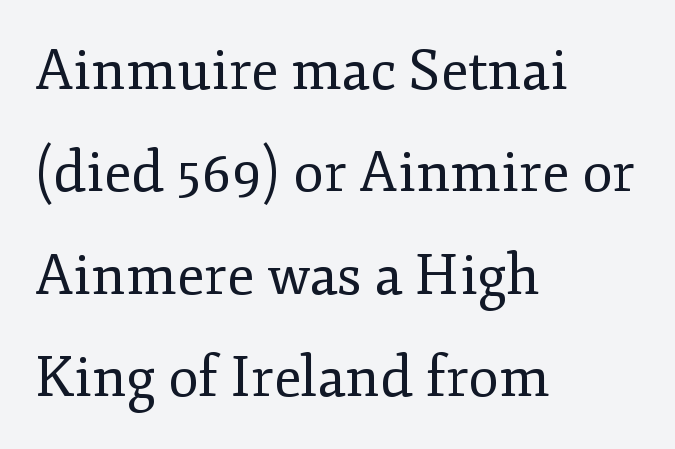
A quiet, ordinary-to-light weight characterises the typeface. Varying glyph widths throughout — classic text-font behaviour. A typesetter would label this face a serif. Do the letters lean? They stand straight. A clean baseline with only descenders dipping below it.
